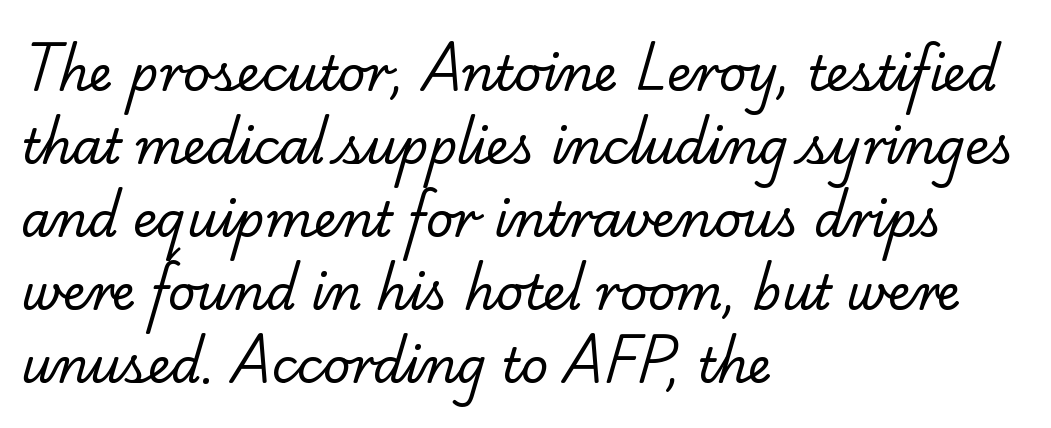
Stroke mass is kept to a normal reading level or below. Think of a printed novel: that variable character pitch is what you see here. The face used here is rendered with its standard letterfit. Leading matches the norm, producing a regular column.
